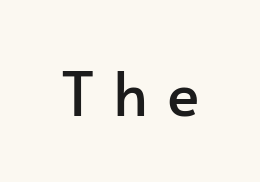
The image shows 61 px sans-serif type, upright; set unusually wide letter spacing (+0.31 em), not underlined; low stroke contrast and a small x-height.
